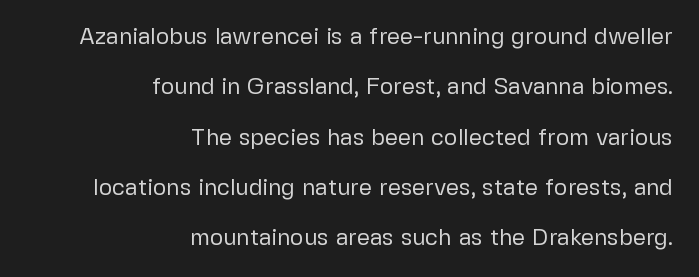
The image shows 23 px text type, upright; set right-aligned, loose line spacing (2.19x), normal letter spacing, not underlined.
